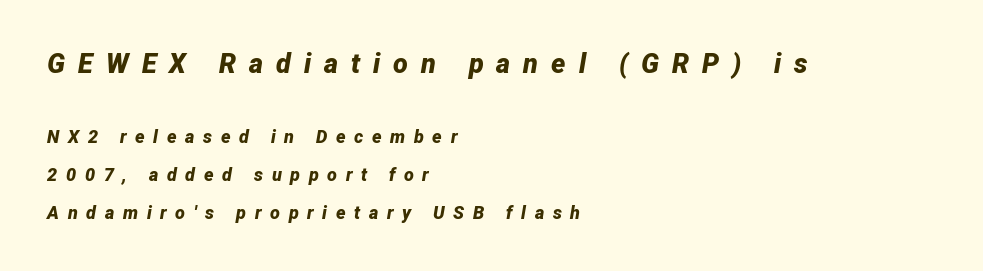
The image shows 27 px bold type, italic (leaning right); set left-aligned, loose line spacing (2.11x), unusually wide letter spacing (+0.48 em), not underlined; the first (top) block is 1.5x larger.
